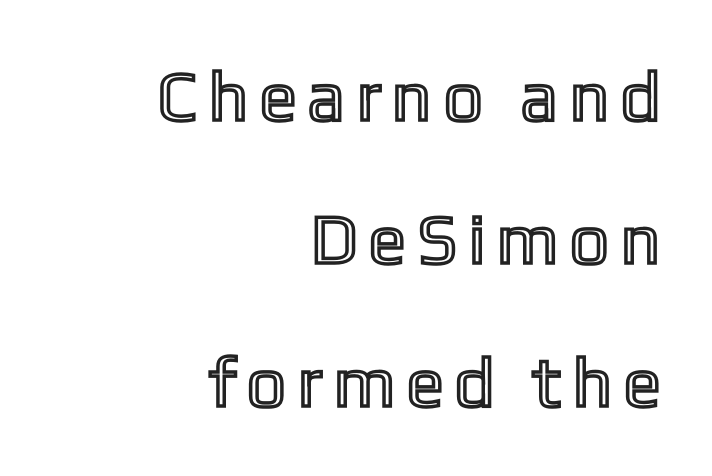
The image shows 70 px condensed type, upright; set right-aligned, loose line spacing (2.04x), unusually wide letter spacing (+0.23 em), not underlined; a medium x-height.
